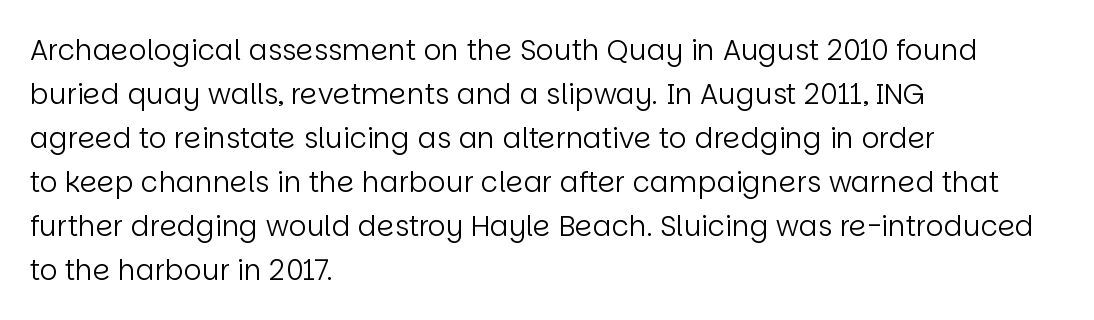
The image shows 28 px regular-weight sans-serif type, upright; set left-aligned, normal line spacing (1.57x), normal letter spacing, not underlined; low stroke contrast and a large x-height.
